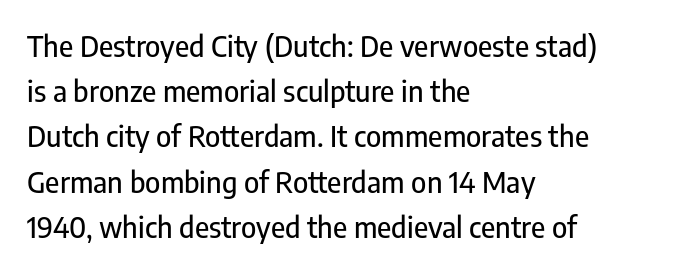
Posture: vertical. Here the designer chose a conventional face with non-uniform glyph widths. The passage is arranged the way most books set body copy — flush left. These lines keep a tight, regular rhythm from letter to letter. Horizontal bands of white between lines are of average thickness.
